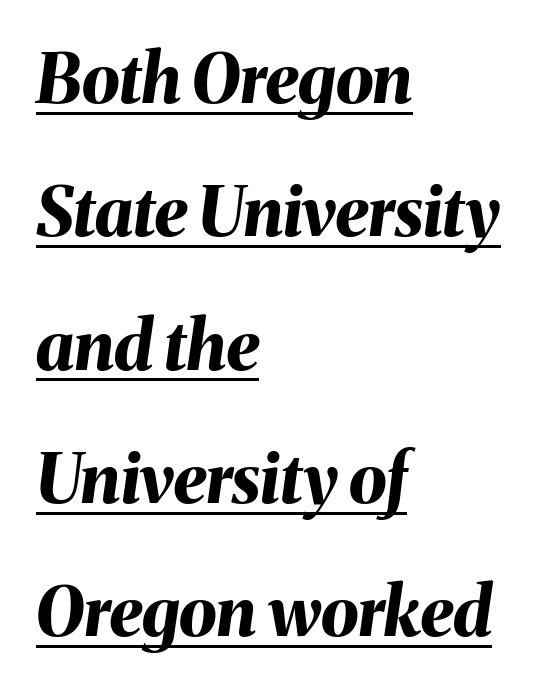
The image shows 68 px bold type, italic (leaning right); set left-aligned, loose line spacing (1.96x), normal letter spacing, underlined; medium stroke contrast and a medium x-height.
